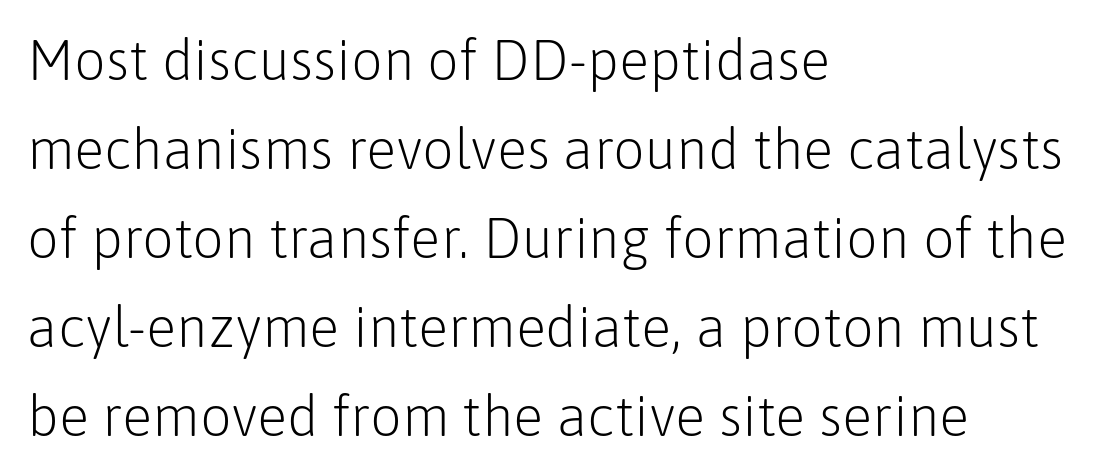
Quick note: interline space is typical. Stems and bowls with no extra thickness — not bold. What kind of face is this? One without serifs — a sans. Glyph-to-glyph distance matches everyday printed text. Horizontally, the lines are justified to the leading edge only. The zone under the glyphs is completely vacant.
